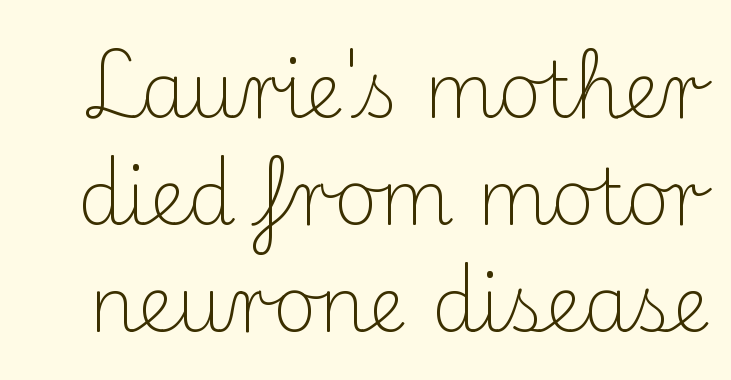
The image shows 76 px light serif type, upright; set normal line spacing (1.41x), normal letter spacing, not underlined; medium stroke contrast and a small x-height.
